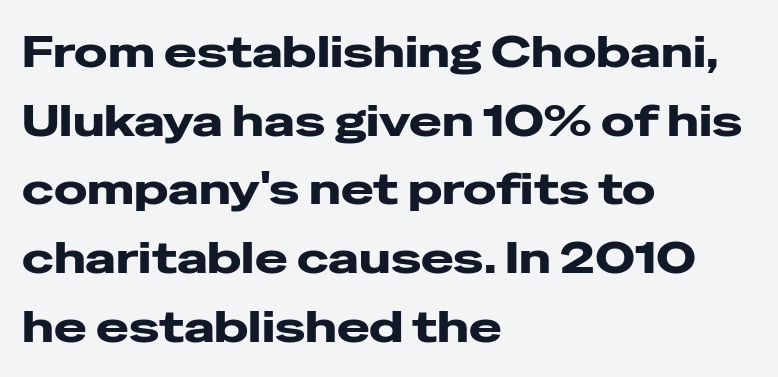
Q: Is the text italic (slanted)? A: No, it is upright.
Q: Is the typeface a serif or a sans-serif typeface? A: Sans-serif.
Q: Is the text underlined? A: No.
Q: How is the paragraph aligned? A: Left-aligned.
Q: Is the spacing between letters normal or unusually wide? A: Normal.
Q: Is the spacing between lines tight, normal or loose? A: Normal.
Q: Width (condensed, normal, or wide)? A: Wide.
Q: Stroke contrast? A: Low.
Q: x-height? A: Medium.
Q: Monospaced? A: No.
